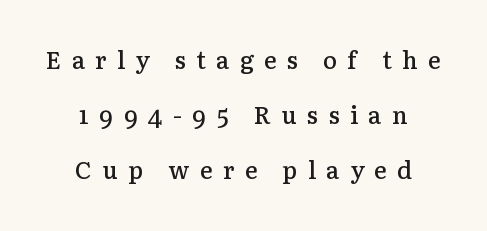
Q: Is the text bold? A: Semi-bold.
Q: Is the text italic (slanted)? A: No, it is upright.
Q: Is the text underlined? A: No.
Q: Is the spacing between letters normal or unusually wide? A: Unusually wide.
Q: Is the spacing between lines tight, normal or loose? A: Loose.
